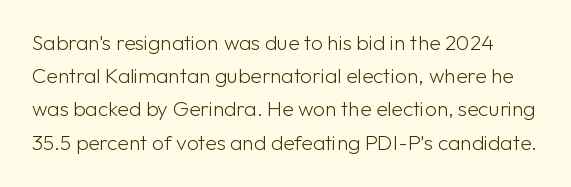
{"italic": "no", "bold": "no", "underline": "no", "line_spacing": "normal", "line_spacing_ratio": 1.58, "letter_spacing": "normal", "letter_spacing_em": 0.0, "glyph_px": 21}
